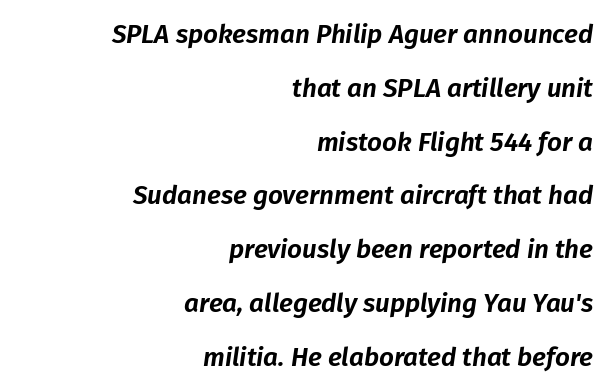
{"italic": "yes", "lean": "right", "slant_degrees": 8, "underline": "no", "align": "right", "line_spacing": "loose", "line_spacing_ratio": 2.07, "letter_spacing": "normal", "letter_spacing_em": 0.0, "glyph_px": 26}
